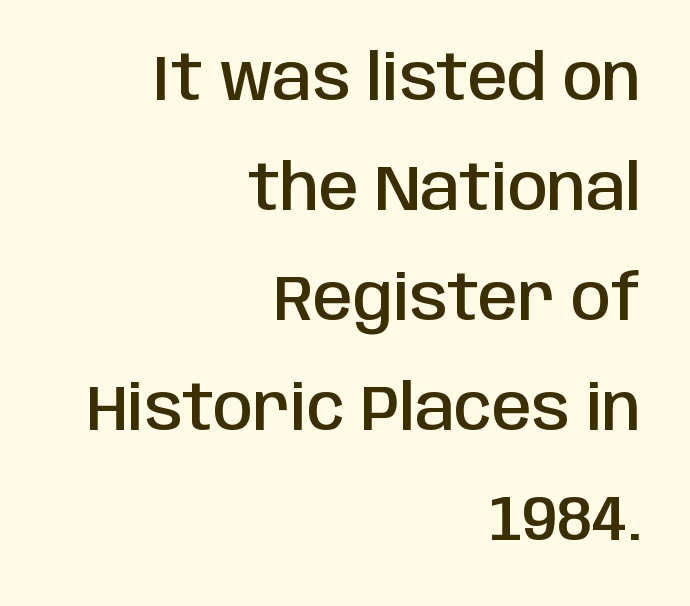
Q: Is the text bold? A: Semi-bold.
Q: Is the text italic (slanted)? A: No, it is upright.
Q: Is the typeface a serif or a sans-serif typeface? A: Sans-serif.
Q: Is the text underlined? A: No.
Q: How is the paragraph aligned? A: Right-aligned.
Q: Is the spacing between letters normal or unusually wide? A: Normal.
Q: Width (condensed, normal, or wide)? A: Condensed.
Q: Stroke contrast? A: Low.
Q: x-height? A: Large.
Q: Monospaced? A: No.
